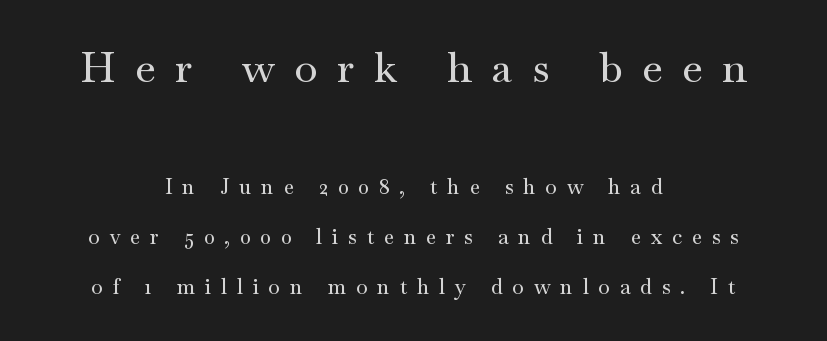
This sample is center-justified, so both line endings float freely. Between these two stacked blocks, the higher one wins on size. If you drew a line through each stem, it would be perfectly vertical. Rows of type keep a wide berth in the vertical direction. Compared with typical body copy, the letter spacing here is much looser.
